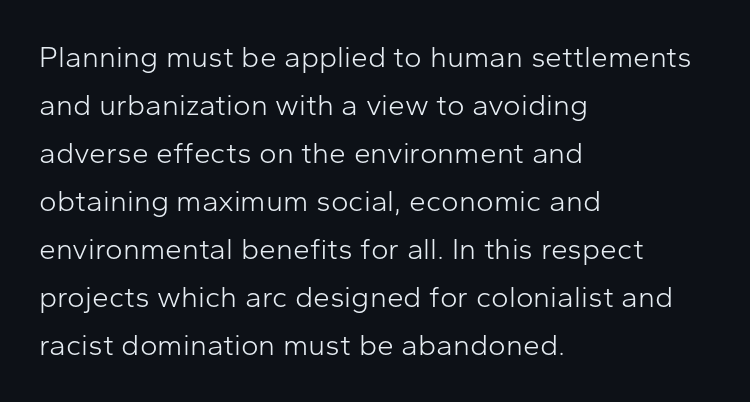
{"serif": "no", "italic": "no", "bold": "no", "weight": "light", "width": "normal", "stroke_contrast": "low", "x_height": "medium", "monospaced": "no", "underline": "no", "align": "left", "line_spacing": "normal", "line_spacing_ratio": 1.6, "letter_spacing": "normal", "letter_spacing_em": 0.0, "glyph_px": 30}
